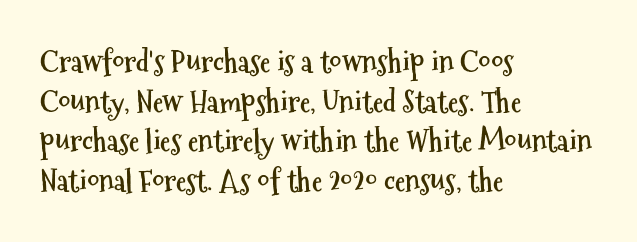
Q: Is the text bold? A: Yes.
Q: Is the text italic (slanted)? A: No, it is upright.
Q: Is the typeface a serif or a sans-serif typeface? A: Sans-serif.
Q: Is the text underlined? A: No.
Q: How is the paragraph aligned? A: Left-aligned.
Q: Is the spacing between letters normal or unusually wide? A: Normal.
Q: Is the spacing between lines tight, normal or loose? A: Normal.
Q: Width (condensed, normal, or wide)? A: Condensed.
Q: Stroke contrast? A: Medium.
Q: x-height? A: Medium.
Q: Monospaced? A: No.
